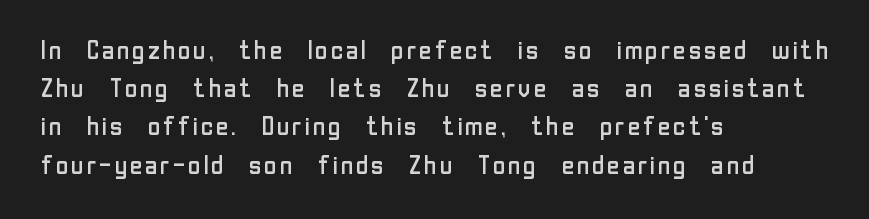
The image shows 26 px text type, upright; set left-aligned, normal line spacing (1.47x), normal letter spacing, not underlined.
